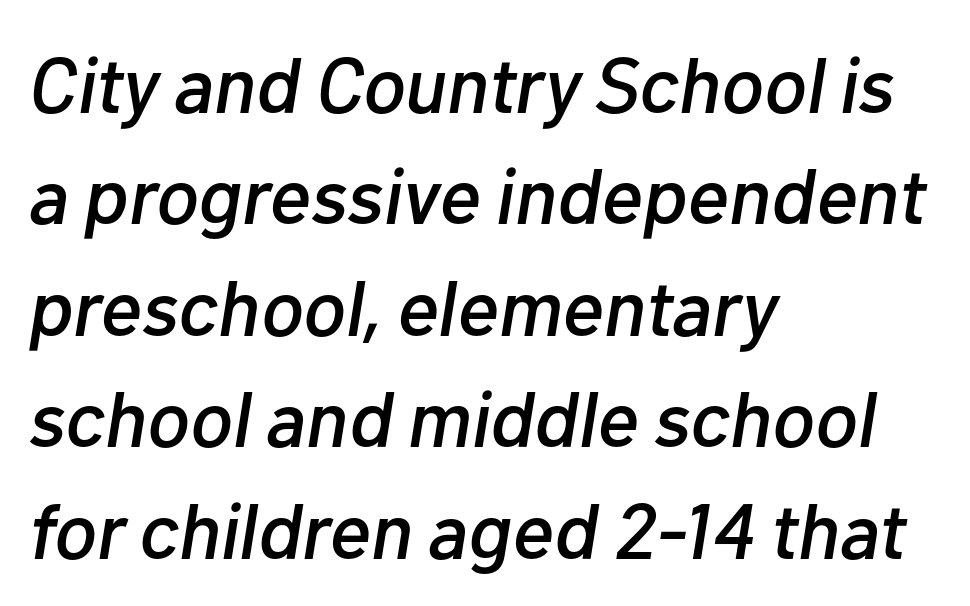
It's the slanting kind of type. You could not count columns in this text — the font is proportionally spaced. Nobody drew a line under any word here. These lines are set flush left with a ragged right edge. A typesetter would call this leading conventional body-copy spacing. Glyph-to-glyph distance matches everyday printed text.
